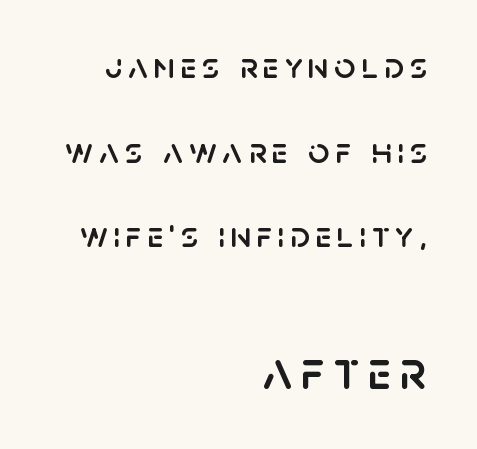
{"serif": "no", "italic": "no", "width": "normal", "stroke_contrast": "low", "x_height": "large", "monospaced": "no", "underline": "no", "align": "right", "line_spacing": "loose", "line_spacing_ratio": 2.29, "larger_block": "second", "size_ratio": 1.49, "glyph_px": 55}
